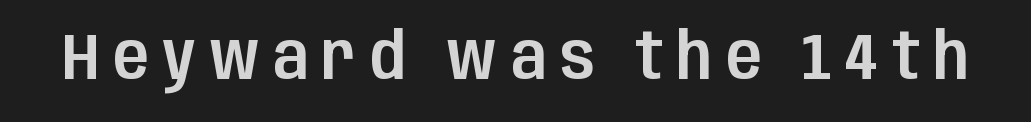
Q: Is the text italic (slanted)? A: No, it is upright.
Q: Is the typeface a serif or a sans-serif typeface? A: Sans-serif.
Q: Is the text underlined? A: No.
Q: Is the spacing between letters normal or unusually wide? A: Unusually wide.
Q: Width (condensed, normal, or wide)? A: Condensed.
Q: Stroke contrast? A: Low.
Q: x-height? A: Large.
Q: Monospaced? A: No.
